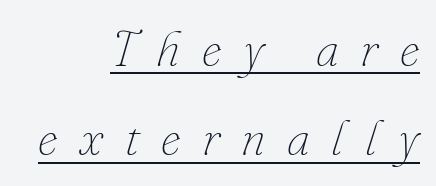
The image shows 50 px thin type, italic (leaning right); set right-aligned, line spacing 1.79x, unusually wide letter spacing (+0.43 em), underlined; low stroke contrast and a small x-height.
